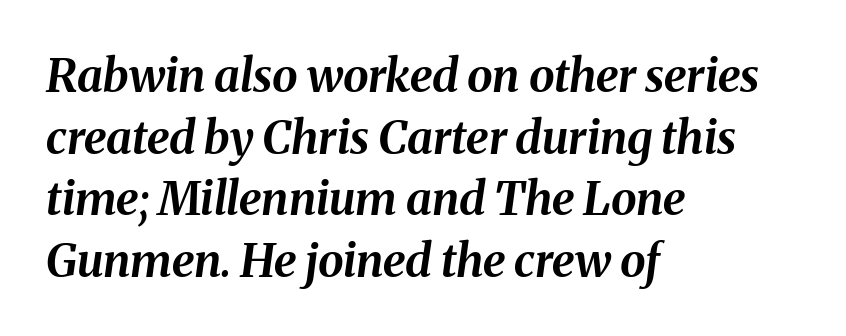
A typesetter would call this proportional, since set widths differ per character. The lettering tilts uniformly, giving the passage an italic look. Horizontal bands of white between lines are of average thickness. Leftover space on each line is placed entirely after the last word. Lines of text with bare space underneath.
